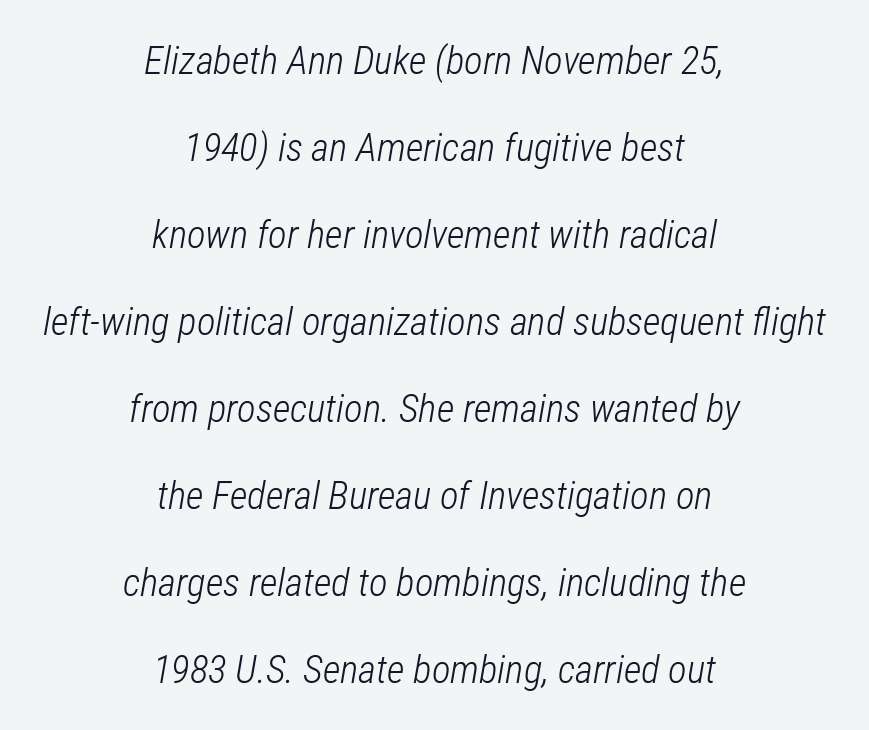
The image shows 39 px light, condensed type, italic (leaning right); set centered, loose line spacing (2.23x), normal letter spacing, not underlined; low stroke contrast and a medium x-height.
